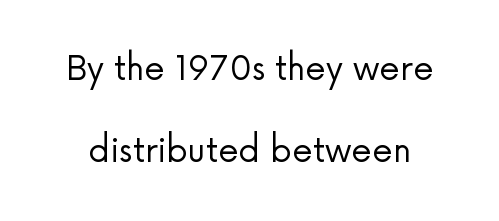
{"serif": "no", "italic": "no", "bold": "no", "weight": "regular", "width": "normal", "stroke_contrast": "low", "x_height": "medium", "monospaced": "no", "underline": "no", "line_spacing": "loose", "line_spacing_ratio": 2.47, "letter_spacing": "normal", "letter_spacing_em": 0.0, "glyph_px": 33}
